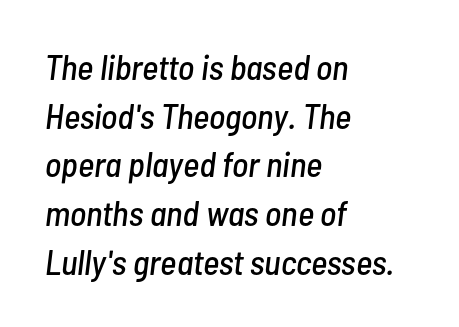
{"italic": "yes", "lean": "right", "slant_degrees": 7, "width": "condensed", "stroke_contrast": "low", "x_height": "medium", "monospaced": "no", "underline": "no", "align": "left", "line_spacing": "normal", "line_spacing_ratio": 1.39, "letter_spacing": "normal", "letter_spacing_em": 0.0, "glyph_px": 35}
